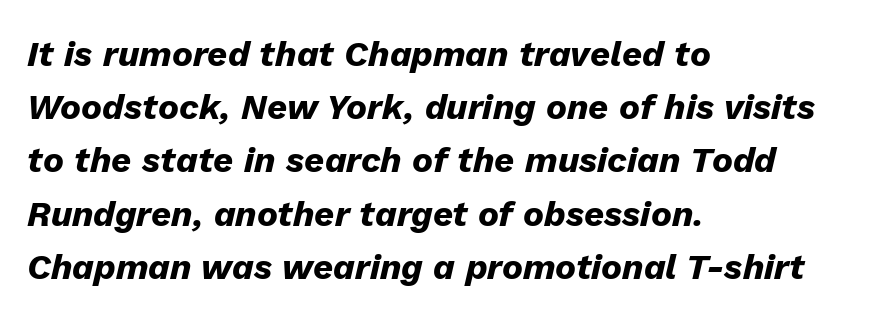
The image shows 35 px heavy type, italic (leaning right); set left-aligned, normal line spacing (1.52x), normal letter spacing, not underlined; low stroke contrast and a medium x-height.
